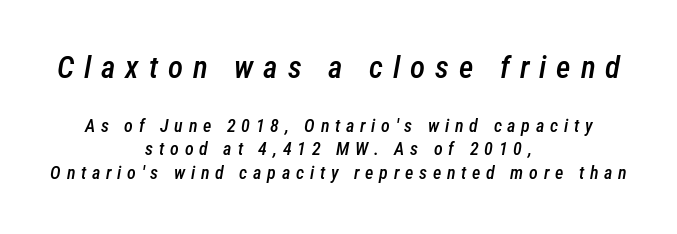
Which of the two is more prominent by size? The first, at the top. If you measured baseline to baseline, you'd find a middling distance. Leftover space on each line is divided equally before and after the words. Slanted lettering throughout.
